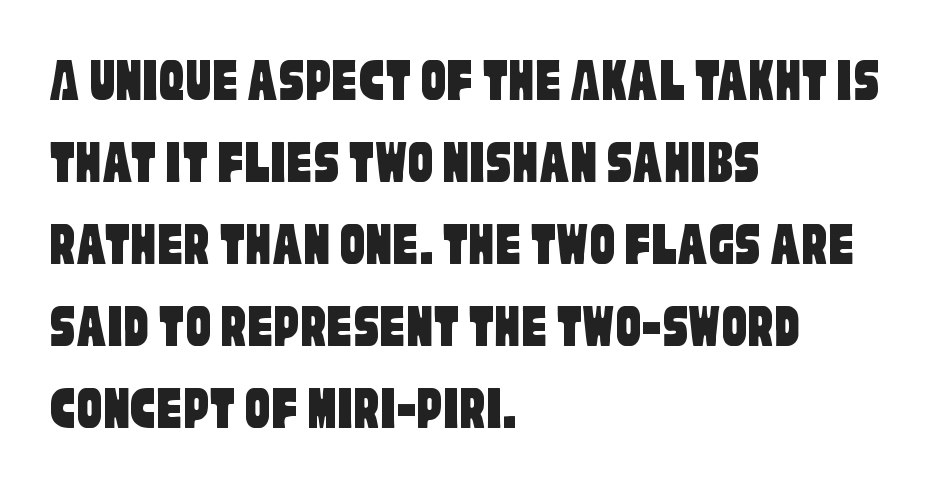
Casual observation: everything's shoved over to the left. Descenders are the only things crossing below the line. Horizontal bands of white between lines are of average thickness. No feet cap the strokes, marking this as sans-serif type. Do the characters align in a grid? No, the font is proportional.
